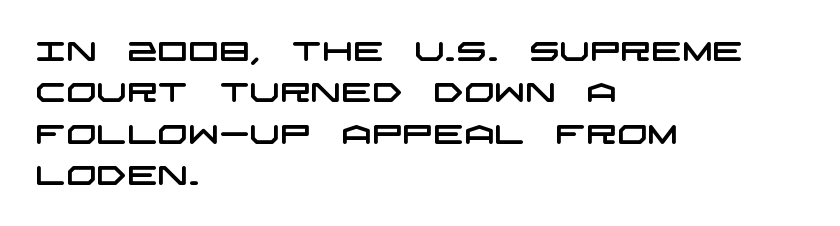
Any mark beneath the type? The region is blank. The space between consecutive lines is moderate. Short and long lines alike share a common starting point at left. This sample uses plain, unmodified letter spacing.
